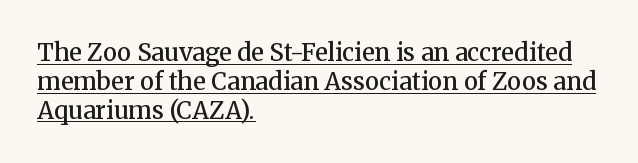
{"italic": "no", "bold": "semi", "underline": "yes", "align": "left", "line_spacing_ratio": 1.2, "letter_spacing": "normal", "letter_spacing_em": 0.0, "glyph_px": 24}
